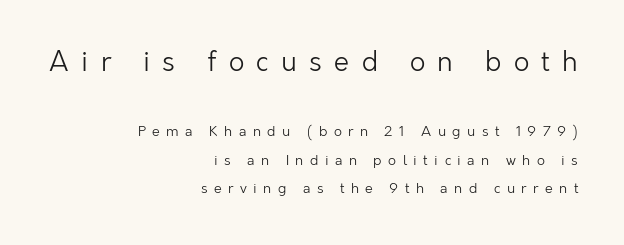
Q: Is the text bold? A: No.
Q: Is the text italic (slanted)? A: No, it is upright.
Q: Is the text underlined? A: No.
Q: How is the paragraph aligned? A: Right-aligned.
Q: Is the spacing between letters normal or unusually wide? A: Unusually wide.
Q: Is the spacing between lines tight, normal or loose? A: Loose.
Q: Which block of text is set in a larger size, the first (top) or the second (bottom)? A: The first (top) one.
